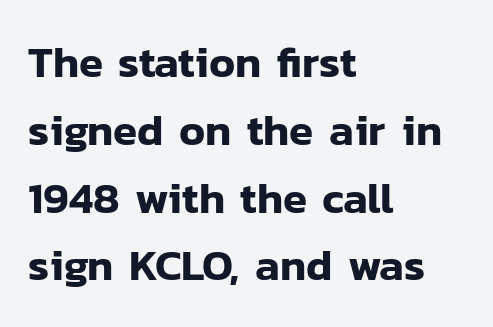
The vertical gap from one line to the next is medium. The face used here is a sans, in the tradition of grotesques and geometrics. Left-aligned paragraph, ragged on the right. Nothing unusual about the tracking: characters are spaced as the font intends. Unlike italic type, these characters show no tilt at all.
